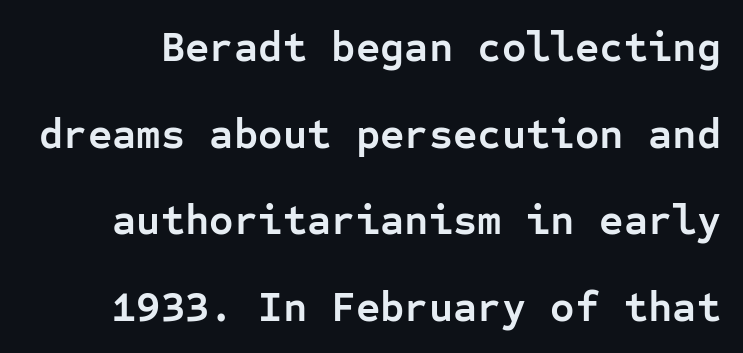
Every character sits straight up, as roman type does. Heavy, bold letterforms. A clean baseline with only descenders dipping below it. Do the characters align in a grid? Yes, the font is monospaced. How would I describe the line gaps? Wide and relaxed. Look at the bottom of the vertical strokes: they stop flat, with no serifs.
